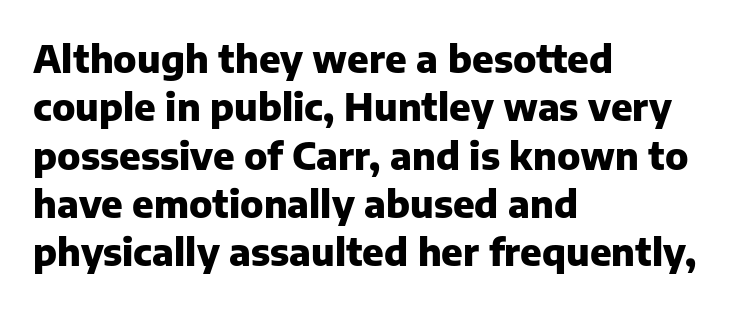
The image shows 38 px heavy sans-serif type, upright; set left-aligned, normal line spacing (1.27x), normal letter spacing, not underlined; low stroke contrast and a medium x-height.
